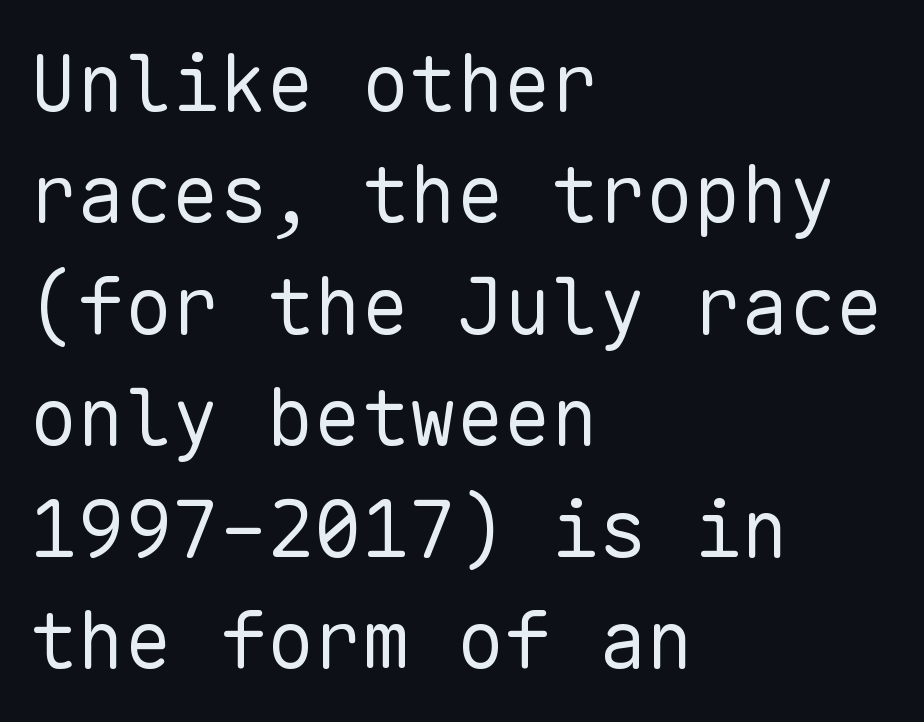
Q: Is the text bold? A: No.
Q: Is the text italic (slanted)? A: No, it is upright.
Q: Is the typeface a serif or a sans-serif typeface? A: Sans-serif.
Q: Is the text underlined? A: No.
Q: How is the paragraph aligned? A: Left-aligned.
Q: Is the spacing between letters normal or unusually wide? A: Normal.
Q: Is the spacing between lines tight, normal or loose? A: Normal.
Q: Width (condensed, normal, or wide)? A: Normal.
Q: Stroke contrast? A: Low.
Q: x-height? A: Medium.
Q: Monospaced? A: Yes.
